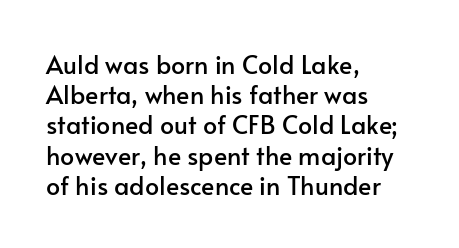
Standard letterfit; no display-style spreading of the glyphs. A typesetter would mark this as roman, not italic. Does the copy run flush right? No — it runs flush left. Words float on clear page, feet unadorned.
